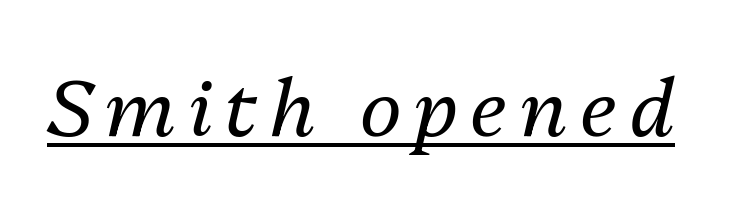
{"italic": "yes", "lean": "right", "slant_degrees": 13, "bold": "no", "weight": "regular", "width": "normal", "stroke_contrast": "medium", "x_height": "medium", "monospaced": "no", "underline": "yes", "glyph_px": 79}
